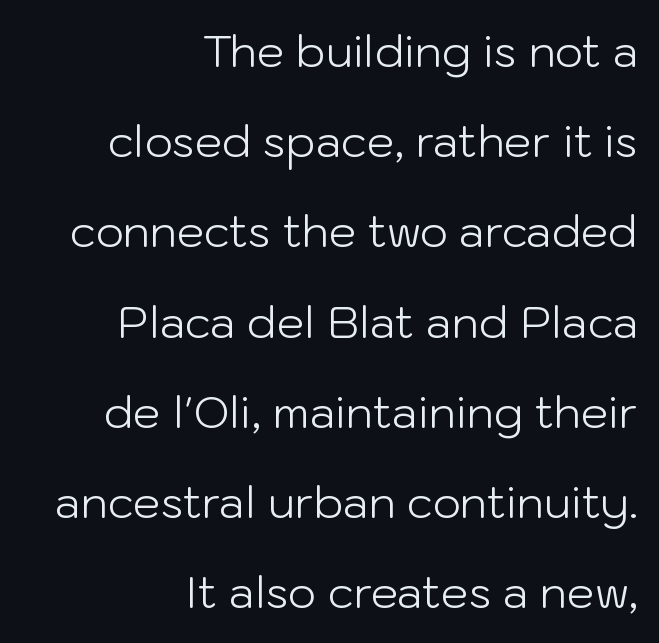
Q: Is the text bold? A: No.
Q: Is the text italic (slanted)? A: No, it is upright.
Q: Is the typeface a serif or a sans-serif typeface? A: Sans-serif.
Q: Is the text underlined? A: No.
Q: How is the paragraph aligned? A: Right-aligned.
Q: Is the spacing between letters normal or unusually wide? A: Normal.
Q: Is the spacing between lines tight, normal or loose? A: Loose.
Q: Width (condensed, normal, or wide)? A: Normal.
Q: Stroke contrast? A: Low.
Q: x-height? A: Medium.
Q: Monospaced? A: No.
